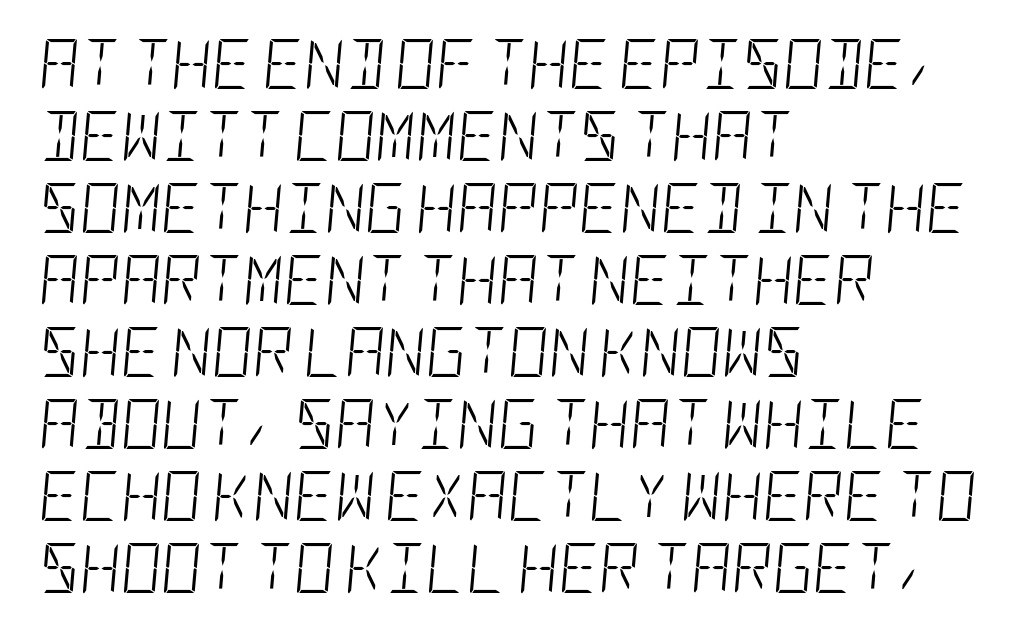
{"italic": "yes", "lean": "right", "slant_degrees": 5, "bold": "no", "weight": "light", "width": "condensed", "stroke_contrast": "low", "x_height": "large", "underline": "no", "align": "left", "line_spacing": "normal", "line_spacing_ratio": 1.44, "letter_spacing": "normal", "letter_spacing_em": 0.0, "glyph_px": 50}
